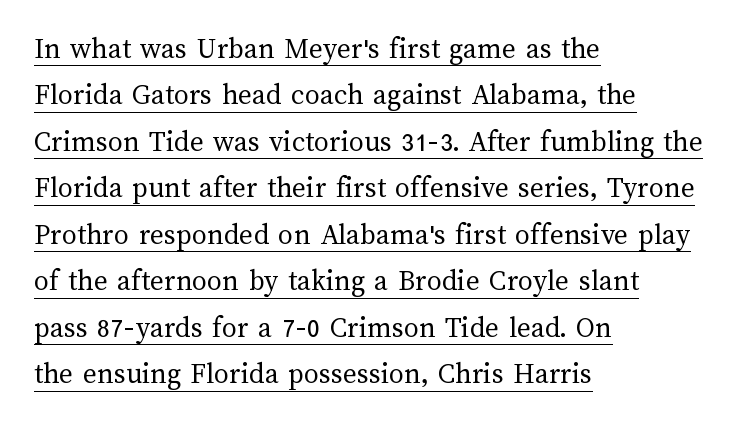
The image shows 30 px regular-weight type, upright; set left-aligned, normal line spacing (1.55x), normal letter spacing, underlined; medium stroke contrast and a medium x-height.
